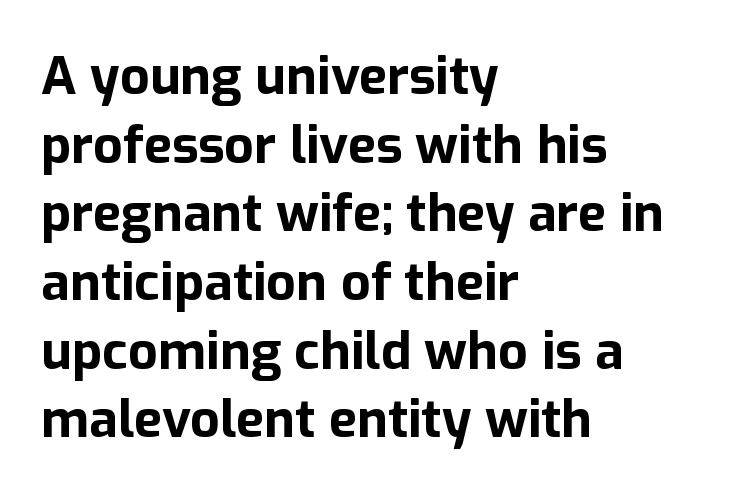
Q: Is the text bold? A: Yes.
Q: Is the text italic (slanted)? A: No, it is upright.
Q: Is the typeface a serif or a sans-serif typeface? A: Sans-serif.
Q: Is the text underlined? A: No.
Q: How is the paragraph aligned? A: Left-aligned.
Q: Is the spacing between letters normal or unusually wide? A: Normal.
Q: Is the spacing between lines tight, normal or loose? A: Normal.
Q: Width (condensed, normal, or wide)? A: Normal.
Q: Stroke contrast? A: Low.
Q: x-height? A: Medium.
Q: Monospaced? A: No.
